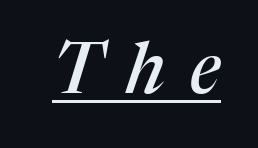
{"serif": "yes", "italic": "yes", "lean": "right", "slant_degrees": 17, "width": "normal", "stroke_contrast": "medium", "x_height": "medium", "monospaced": "no", "underline": "yes", "letter_spacing": "wide", "letter_spacing_em": 0.34, "glyph_px": 71}
